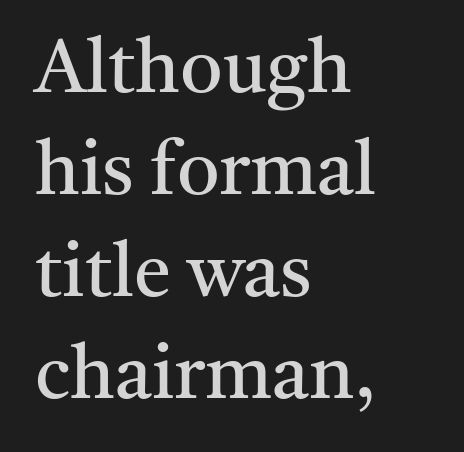
{"serif": "yes", "italic": "no", "bold": "no", "weight": "regular", "width": "normal", "stroke_contrast": "medium", "x_height": "medium", "monospaced": "no", "underline": "no", "align": "left", "line_spacing": "normal", "line_spacing_ratio": 1.36, "letter_spacing": "normal", "letter_spacing_em": 0.0, "glyph_px": 75}
